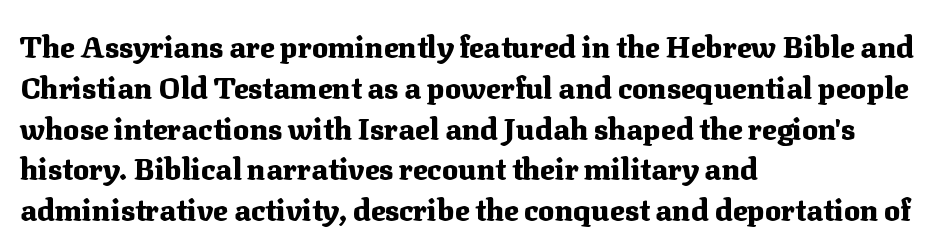
Q: Is the text bold? A: Yes.
Q: Is the text italic (slanted)? A: No, it is upright.
Q: Is the typeface a serif or a sans-serif typeface? A: Serif.
Q: Is the text underlined? A: No.
Q: How is the paragraph aligned? A: Left-aligned.
Q: Is the spacing between letters normal or unusually wide? A: Normal.
Q: Is the spacing between lines tight, normal or loose? A: Normal.
Q: Width (condensed, normal, or wide)? A: Normal.
Q: Stroke contrast? A: Medium.
Q: x-height? A: Medium.
Q: Monospaced? A: No.
